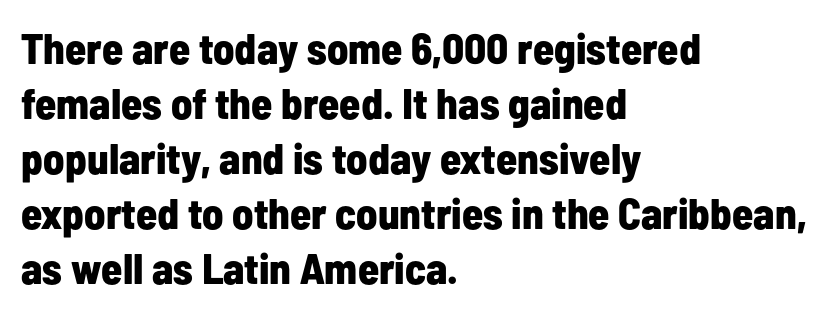
{"serif": "no", "italic": "no", "bold": "yes", "weight": "bold", "width": "condensed", "stroke_contrast": "low", "x_height": "medium", "monospaced": "no", "underline": "no", "align": "left", "line_spacing": "normal", "line_spacing_ratio": 1.28, "letter_spacing": "normal", "letter_spacing_em": 0.0, "glyph_px": 43}
